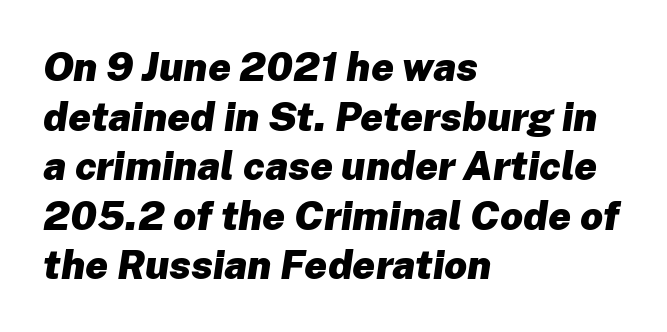
The image shows 40 px heavy type, italic (leaning right); set left-aligned, line spacing 1.24x, normal letter spacing, not underlined; low stroke contrast and a medium x-height.
